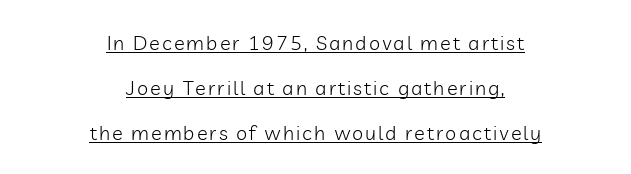
{"italic": "no", "bold": "no", "underline": "yes", "align": "center", "line_spacing": "loose", "line_spacing_ratio": 2.25, "glyph_px": 20}
